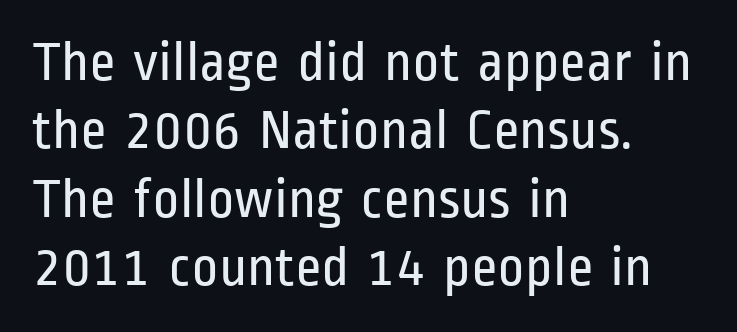
Q: Is the text bold? A: No.
Q: Is the text italic (slanted)? A: No, it is upright.
Q: Is the typeface a serif or a sans-serif typeface? A: Sans-serif.
Q: Is the text underlined? A: No.
Q: How is the paragraph aligned? A: Left-aligned.
Q: Is the spacing between letters normal or unusually wide? A: Normal.
Q: Width (condensed, normal, or wide)? A: Condensed.
Q: Stroke contrast? A: Low.
Q: x-height? A: Medium.
Q: Monospaced? A: No.
